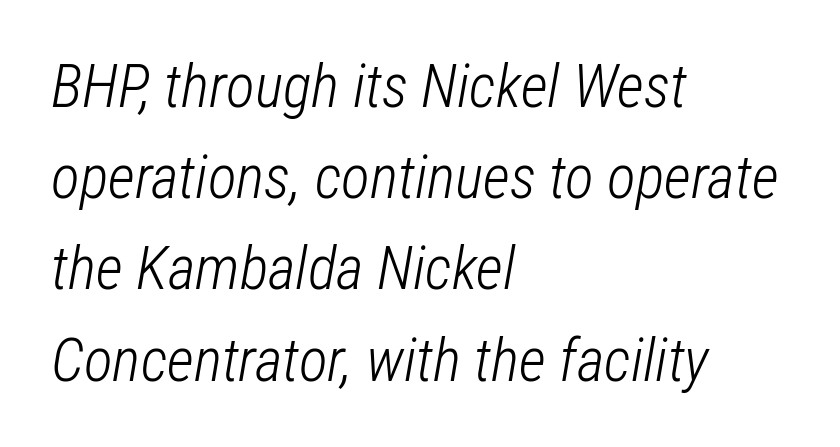
This is oblique type, the kind used for emphasis or titles. Each word holds together tightly as a unit, with standard inter-letter gaps. Vertical stems look standard width or narrower in stroke. The foot of each line stays bare and open.
